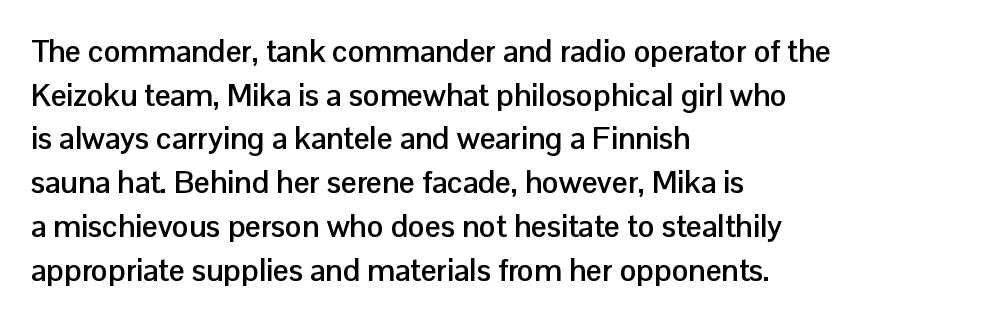
The image shows 31 px semibold sans-serif type, upright; set left-aligned, normal line spacing (1.41x), normal letter spacing, not underlined; low stroke contrast and a medium x-height.
